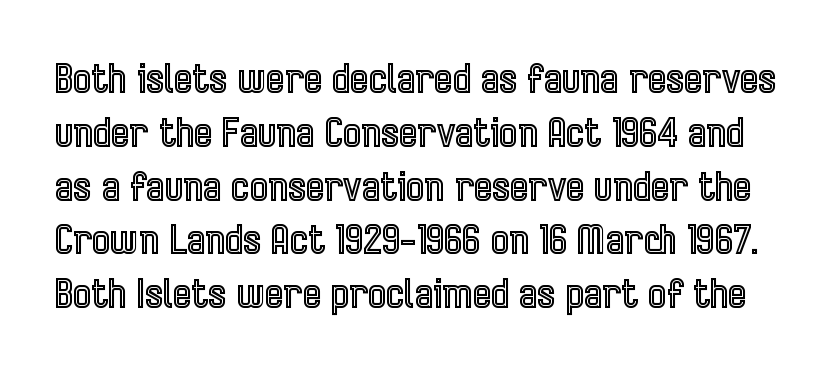
Nobody touched the tracking dial on this one. Quick note: not italic, upright. A bare baseline throughout the passage. These lines are rendered in a variable-pitch font. The designer left line spacing at the default.
